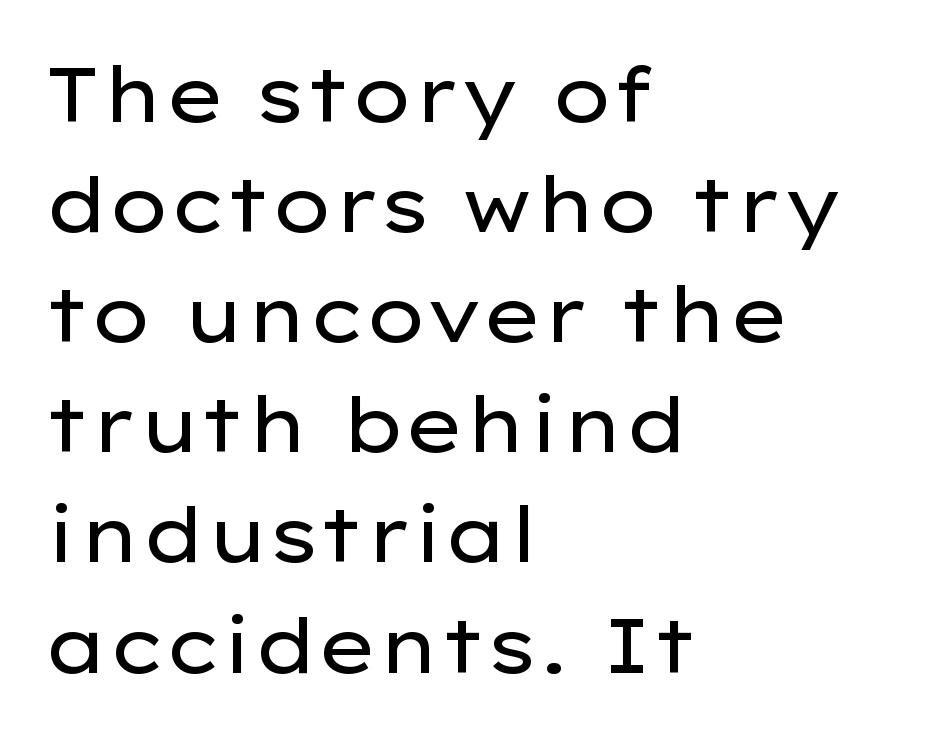
Q: Is the text bold? A: No.
Q: Is the text italic (slanted)? A: No, it is upright.
Q: Is the typeface a serif or a sans-serif typeface? A: Sans-serif.
Q: Is the text underlined? A: No.
Q: How is the paragraph aligned? A: Left-aligned.
Q: Is the spacing between letters normal or unusually wide? A: Normal.
Q: Is the spacing between lines tight, normal or loose? A: Normal.
Q: Width (condensed, normal, or wide)? A: Wide.
Q: Stroke contrast? A: Low.
Q: x-height? A: Medium.
Q: Monospaced? A: No.
